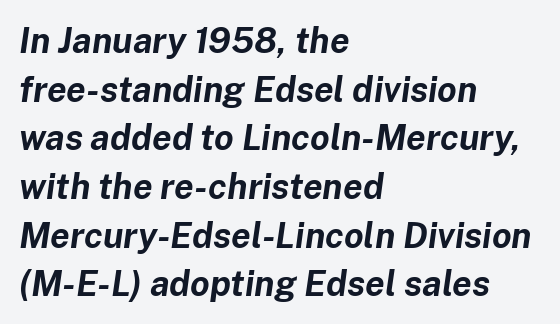
The image shows 35 px bold type, italic (leaning right); set left-aligned, normal line spacing (1.39x), normal letter spacing, not underlined; low stroke contrast and a medium x-height.
